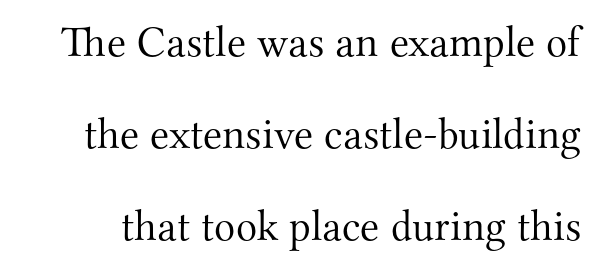
{"serif": "yes", "italic": "no", "bold": "no", "weight": "light", "width": "normal", "stroke_contrast": "medium", "x_height": "small", "monospaced": "no", "underline": "no", "line_spacing": "loose", "line_spacing_ratio": 2.09, "letter_spacing": "normal", "letter_spacing_em": 0.0, "glyph_px": 44}
